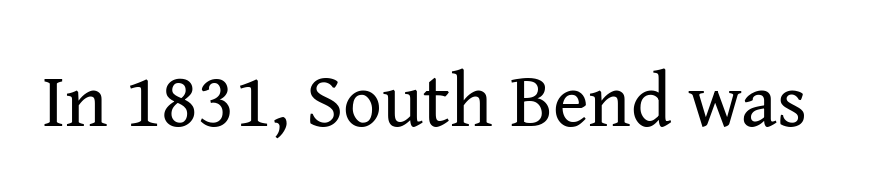
Q: Is the text bold? A: No.
Q: Is the text italic (slanted)? A: No, it is upright.
Q: Is the typeface a serif or a sans-serif typeface? A: Serif.
Q: Is the text underlined? A: No.
Q: Is the spacing between letters normal or unusually wide? A: Normal.
Q: Width (condensed, normal, or wide)? A: Normal.
Q: Stroke contrast? A: Medium.
Q: x-height? A: Medium.
Q: Monospaced? A: No.
